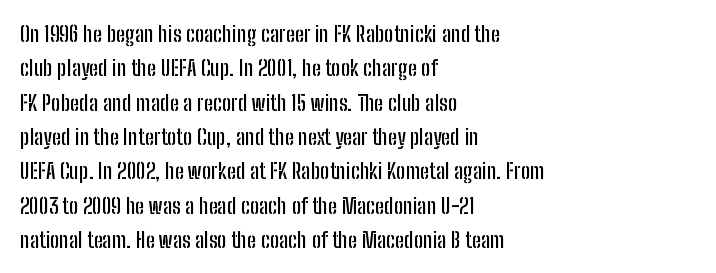
Q: Is the text italic (slanted)? A: No, it is upright.
Q: Is the text underlined? A: No.
Q: How is the paragraph aligned? A: Left-aligned.
Q: Is the spacing between letters normal or unusually wide? A: Normal.
Q: Is the spacing between lines tight, normal or loose? A: Normal.
